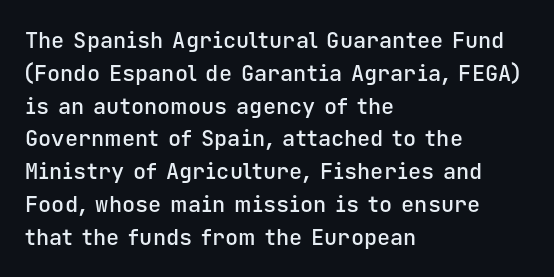
The image shows 22 px text type, upright; set left-aligned, normal line spacing (1.49x), normal letter spacing, not underlined.
